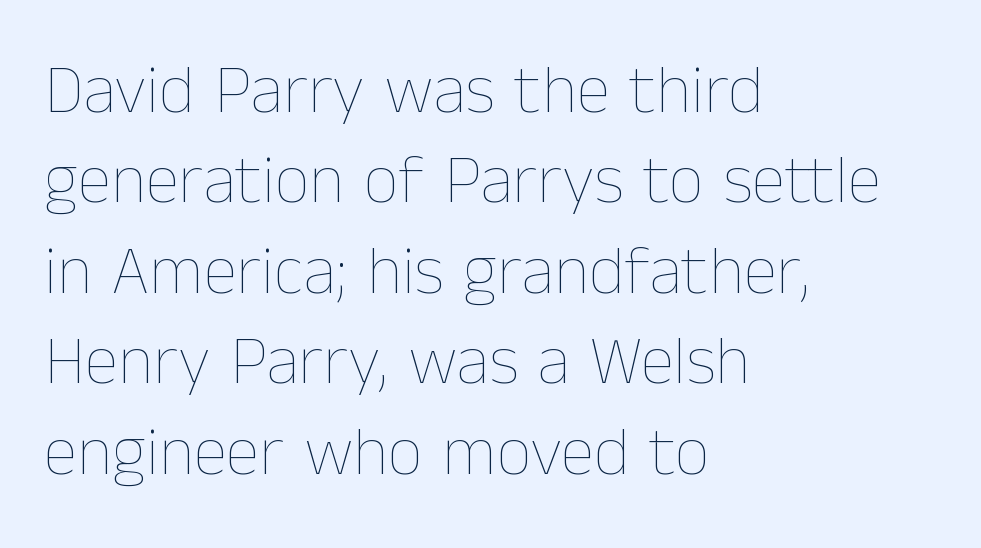
Q: Is the text bold? A: No.
Q: Is the text italic (slanted)? A: No, it is upright.
Q: Is the text underlined? A: No.
Q: How is the paragraph aligned? A: Left-aligned.
Q: Is the spacing between letters normal or unusually wide? A: Normal.
Q: Is the spacing between lines tight, normal or loose? A: Normal.
Q: Width (condensed, normal, or wide)? A: Normal.
Q: Stroke contrast? A: Low.
Q: x-height? A: Medium.
Q: Monospaced? A: No.
